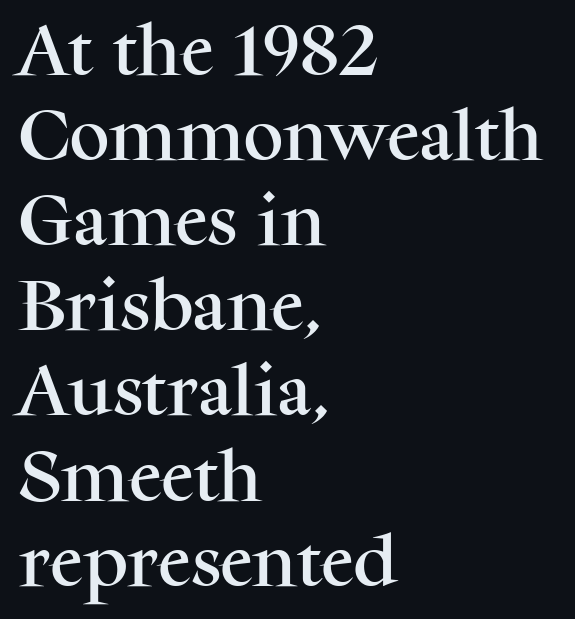
{"serif": "yes", "italic": "no", "width": "normal", "stroke_contrast": "medium", "x_height": "medium", "monospaced": "no", "underline": "no", "align": "left", "line_spacing": "normal", "line_spacing_ratio": 1.52, "letter_spacing": "normal", "letter_spacing_em": 0.0, "glyph_px": 56}
